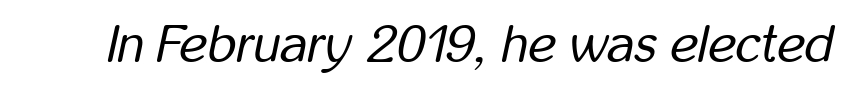
The passage shown is not bold in any degree. How are the letters spaced? Ordinarily, with no added tracking. Would a proofreader flag this as italicized? Yes. The rendering uses natural spacing where letterforms have individual widths. Letters rest on an invisible, unmarked baseline.
